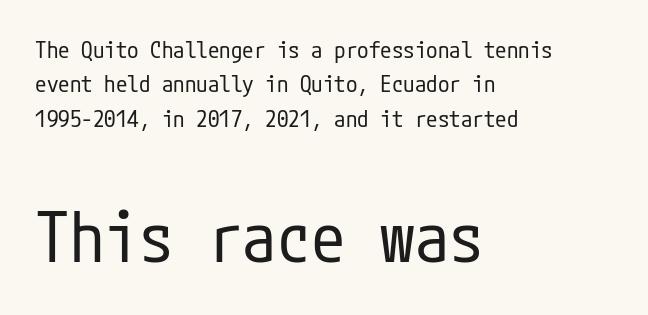
The image shows 69 px regular-weight, condensed sans-serif type, upright; set left-aligned, normal line spacing (1.49x), normal letter spacing, not underlined; the second (bottom) block is 3.0x larger; low stroke contrast and a medium x-height.
